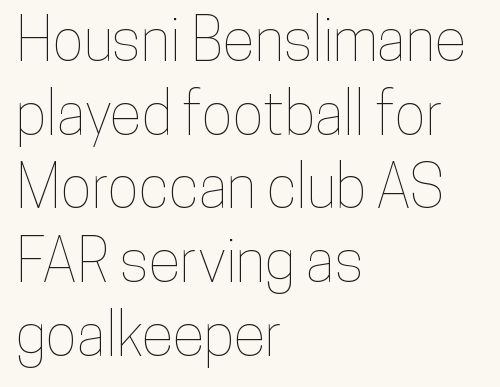
The image shows 59 px condensed type, upright; set left-aligned, normal line spacing (1.25x), normal letter spacing, not underlined; low stroke contrast and a medium x-height.
